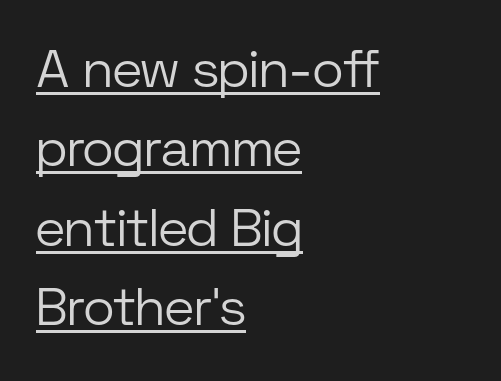
Q: Is the text bold? A: No.
Q: Is the text italic (slanted)? A: No, it is upright.
Q: Is the typeface a serif or a sans-serif typeface? A: Sans-serif.
Q: Is the text underlined? A: Yes.
Q: How is the paragraph aligned? A: Left-aligned.
Q: Is the spacing between letters normal or unusually wide? A: Normal.
Q: Is the spacing between lines tight, normal or loose? A: Normal.
Q: Width (condensed, normal, or wide)? A: Normal.
Q: Stroke contrast? A: Low.
Q: x-height? A: Medium.
Q: Monospaced? A: No.
